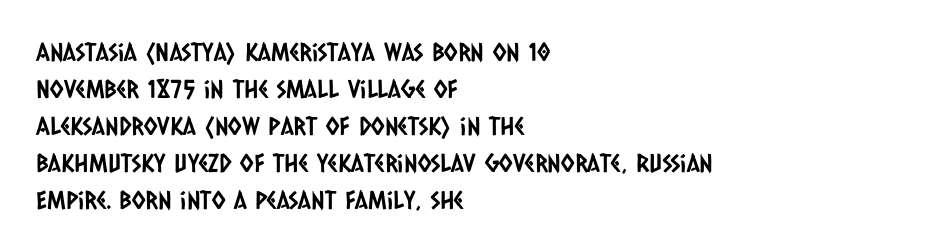
Q: Is the text underlined? A: No.
Q: How is the paragraph aligned? A: Left-aligned.
Q: Is the spacing between letters normal or unusually wide? A: Normal.
Q: Is the spacing between lines tight, normal or loose? A: Normal.
